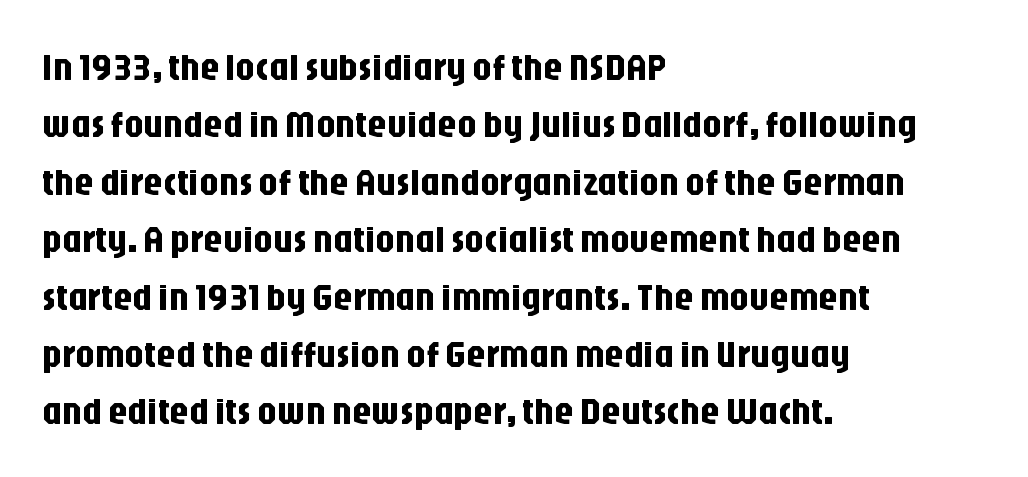
The image shows 38 px condensed sans-serif type, upright; set left-aligned, normal line spacing (1.51x), normal letter spacing, not underlined; low stroke contrast and a large x-height.
